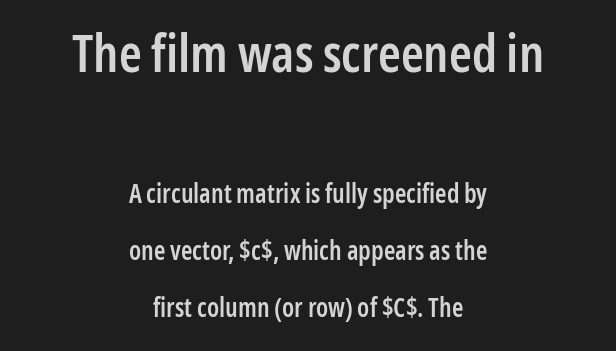
The lines are quadded center. Does extra space separate the letters? No, they use regular spacing. Weight: semibold (demi). Regarding serifs, this sample does without them. Every character sits straight up, as roman type does.
